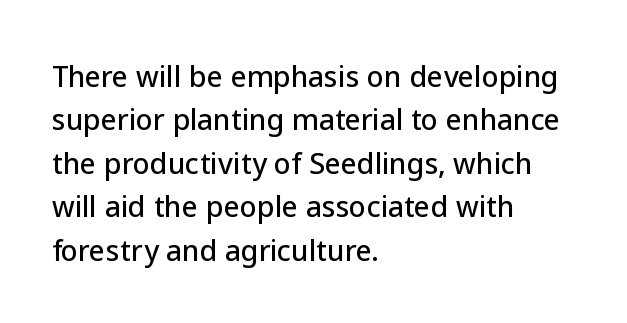
{"serif": "no", "italic": "no", "width": "normal", "stroke_contrast": "low", "x_height": "medium", "monospaced": "no", "underline": "no", "align": "left", "line_spacing": "normal", "line_spacing_ratio": 1.55, "letter_spacing": "normal", "letter_spacing_em": 0.0, "glyph_px": 28}
